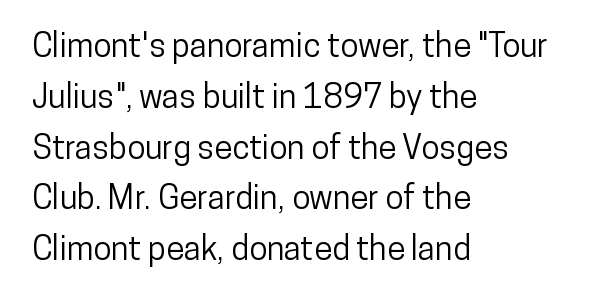
Q: Is the text italic (slanted)? A: No, it is upright.
Q: Is the typeface a serif or a sans-serif typeface? A: Sans-serif.
Q: Is the text underlined? A: No.
Q: How is the paragraph aligned? A: Left-aligned.
Q: Is the spacing between letters normal or unusually wide? A: Normal.
Q: Is the spacing between lines tight, normal or loose? A: Normal.
Q: Width (condensed, normal, or wide)? A: Condensed.
Q: Stroke contrast? A: Low.
Q: x-height? A: Medium.
Q: Monospaced? A: No.
